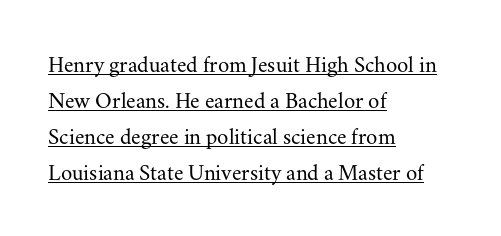
{"italic": "no", "bold": "no", "underline": "yes", "align": "left", "line_spacing": "normal", "line_spacing_ratio": 1.57, "letter_spacing": "normal", "letter_spacing_em": 0.0, "glyph_px": 23}
